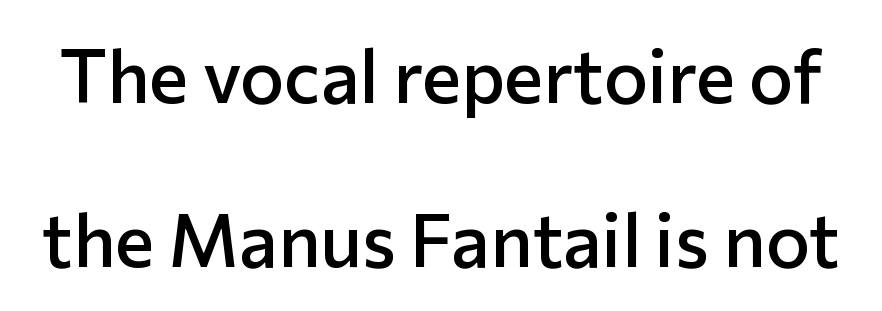
{"serif": "no", "italic": "no", "bold": "semi", "weight": "semibold", "width": "normal", "stroke_contrast": "low", "x_height": "medium", "monospaced": "no", "underline": "no", "line_spacing": "loose", "line_spacing_ratio": 2.22, "letter_spacing": "normal", "letter_spacing_em": 0.0, "glyph_px": 74}
